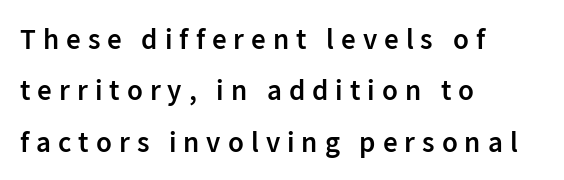
Q: Is the text bold? A: Semi-bold.
Q: Is the text italic (slanted)? A: No, it is upright.
Q: Is the typeface a serif or a sans-serif typeface? A: Sans-serif.
Q: Is the text underlined? A: No.
Q: How is the paragraph aligned? A: Left-aligned.
Q: Is the spacing between letters normal or unusually wide? A: Unusually wide.
Q: Width (condensed, normal, or wide)? A: Normal.
Q: Stroke contrast? A: Low.
Q: x-height? A: Medium.
Q: Monospaced? A: No.
